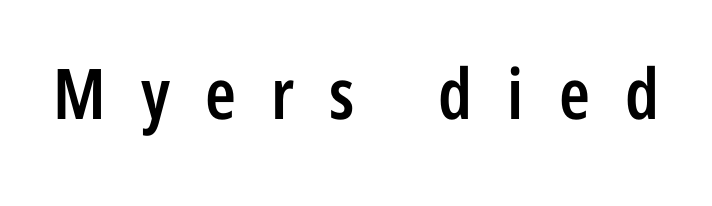
The image shows 70 px semibold, condensed sans-serif type, upright; set unusually wide letter spacing (+0.5 em), not underlined; low stroke contrast and a medium x-height.
